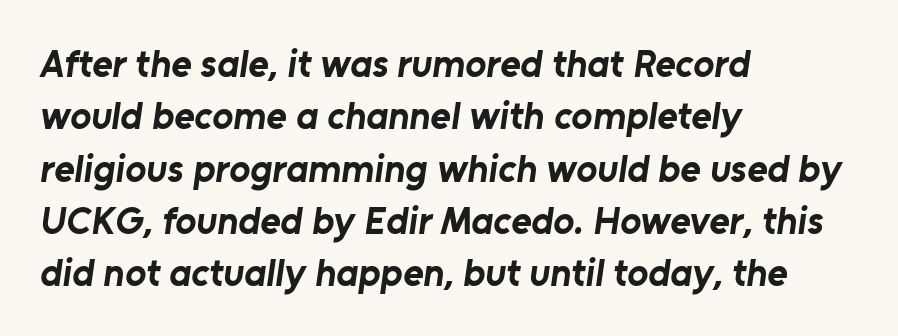
The image shows 39 px bold sans-serif type; set left-aligned, normal line spacing (1.34x), normal letter spacing, not underlined; low stroke contrast and a medium x-height.
